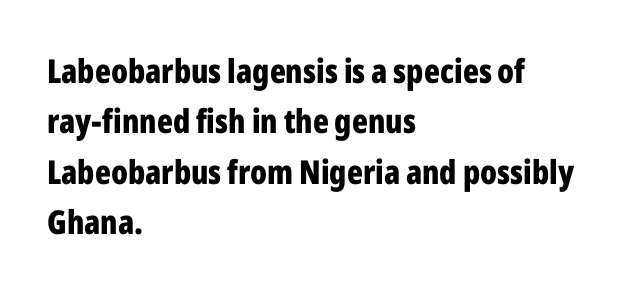
{"serif": "no", "italic": "no", "bold": "yes", "weight": "bold", "width": "condensed", "stroke_contrast": "low", "x_height": "medium", "monospaced": "no", "underline": "no", "align": "left", "line_spacing": "normal", "line_spacing_ratio": 1.53, "letter_spacing": "normal", "letter_spacing_em": 0.0, "glyph_px": 33}
